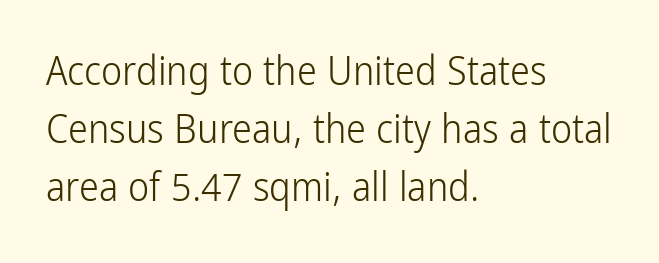
Observe the absence of serifs on each vertical stroke in this sample. A typesetter would mark this as roman, not italic. Underline: absent. The ragged edge is on the right, which tells us the setting is flush left.
